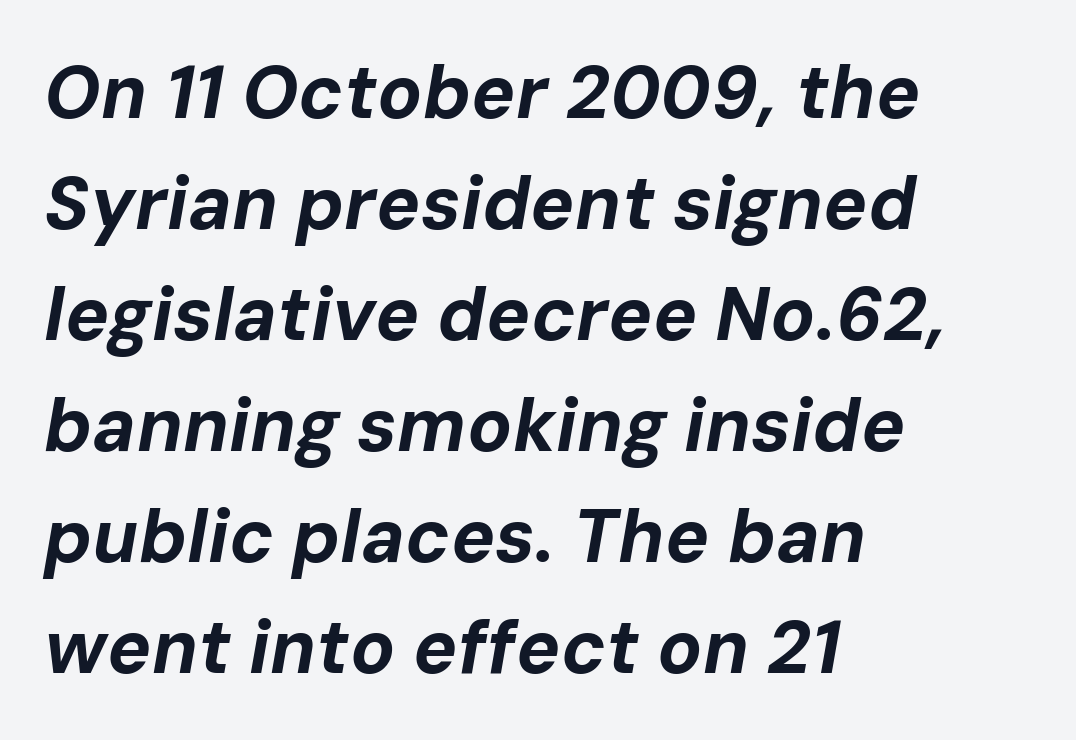
Here the designer chose a conventional face with non-uniform glyph widths. The tracking reads as untouched default to a designer's eye. On the weight axis this lands at bold, roughly 700. It's the slanting kind of type. What's the leading like? Ordinary, nothing unusual. These lines are set flush left with a ragged right edge.
